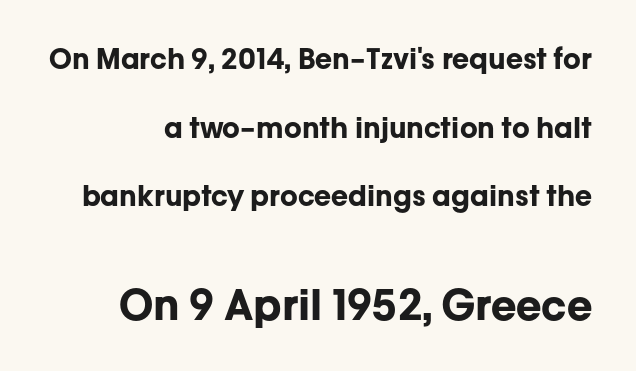
Short note: letters normally spaced. Unlike italic type, these characters show no tilt at all. Observe the absence of serifs on each vertical stroke in this sample. The letters advance in unequal steps, a hallmark of proportional type. A student would notice the bottom passage is typeset larger than what precedes it.
